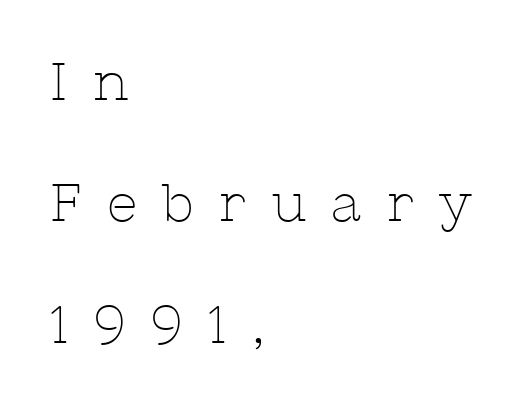
Glance below the letters and you will spot only blank space. Each new line begins a long way beneath the previous one. Think of a printed novel: that variable character pitch is what you see here. The rendering inserts visible extra space after every character. You can tell it's not italic because the verticals are truly vertical. The lines in this sample share a left origin and differ only in where they stop.
